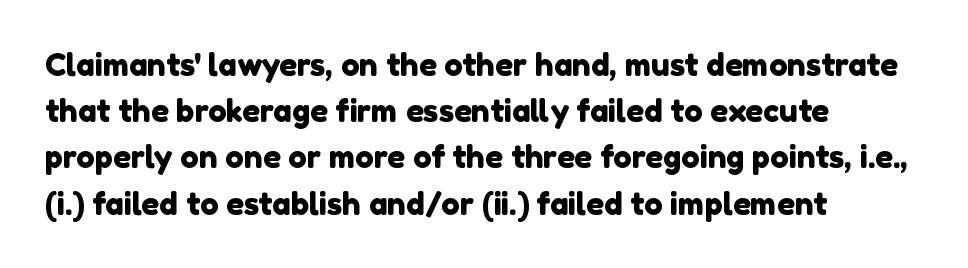
The gaps between neighbouring characters are ordinary and unremarkable. A typesetter would call this proportional, since set widths differ per character. A classic flush-left, rag-right setting is used for this passage. Nothing sits at the stroke ends, so this counts as sans-serif. Only glyphs here, with clear space below each row. Each new line begins a customary step beneath the previous one.
